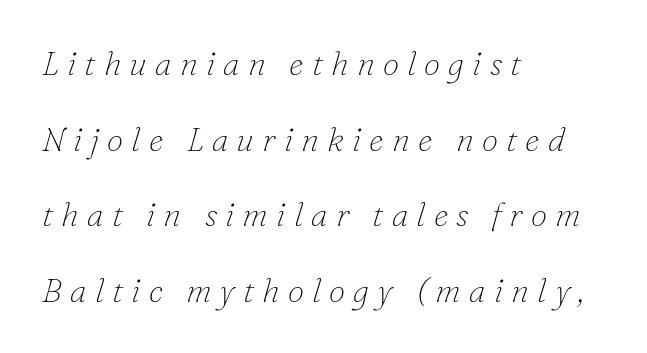
{"serif": "yes", "italic": "yes", "lean": "right", "slant_degrees": 16, "bold": "no", "weight": "thin", "width": "normal", "stroke_contrast": "low", "x_height": "small", "monospaced": "no", "underline": "no", "align": "left", "line_spacing": "loose", "line_spacing_ratio": 2.29, "letter_spacing": "wide", "letter_spacing_em": 0.25, "glyph_px": 33}
